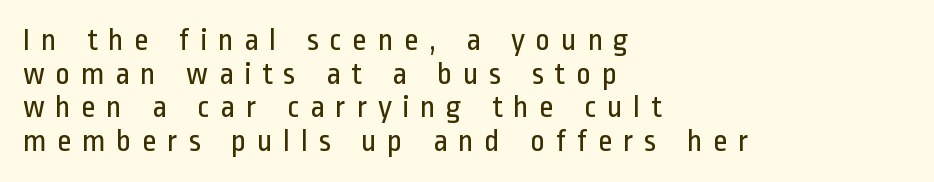
{"serif": "no", "italic": "no", "bold": "no", "weight": "regular", "width": "condensed", "stroke_contrast": "low", "x_height": "medium", "monospaced": "no", "underline": "no", "align": "left", "line_spacing": "tight", "line_spacing_ratio": 1.05, "letter_spacing": "wide", "letter_spacing_em": 0.32, "glyph_px": 32}
